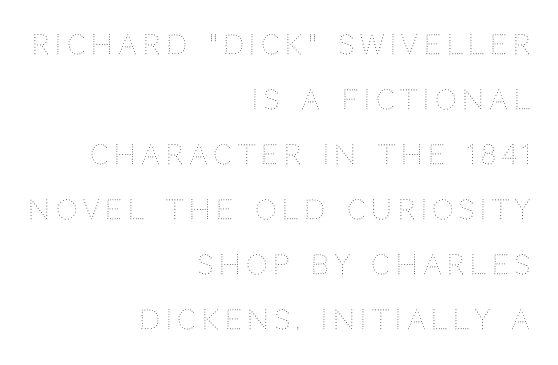
Q: Is the text bold? A: No.
Q: Is the text italic (slanted)? A: No, it is upright.
Q: Is the text underlined? A: No.
Q: How is the paragraph aligned? A: Right-aligned.
Q: Is the spacing between letters normal or unusually wide? A: Unusually wide.
Q: Is the spacing between lines tight, normal or loose? A: Loose.
